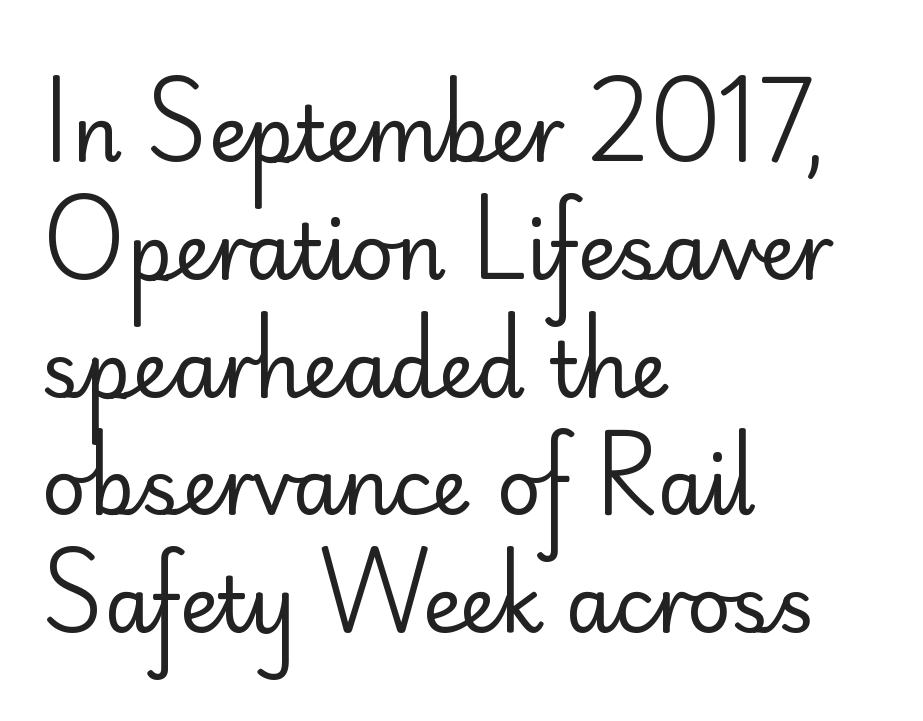
{"serif": "no", "italic": "no", "bold": "no", "weight": "regular", "width": "normal", "stroke_contrast": "low", "x_height": "small", "monospaced": "no", "underline": "no", "align": "left", "line_spacing": "normal", "line_spacing_ratio": 1.53, "letter_spacing": "normal", "letter_spacing_em": 0.0, "glyph_px": 77}
